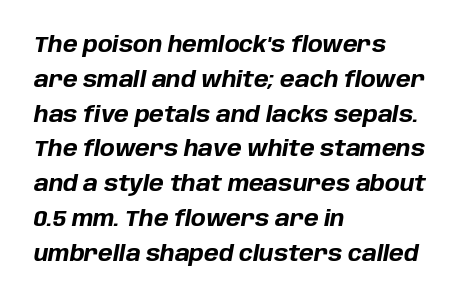
The image shows 22 px bold type, italic (leaning right); set left-aligned, normal line spacing (1.58x), normal letter spacing, not underlined.
